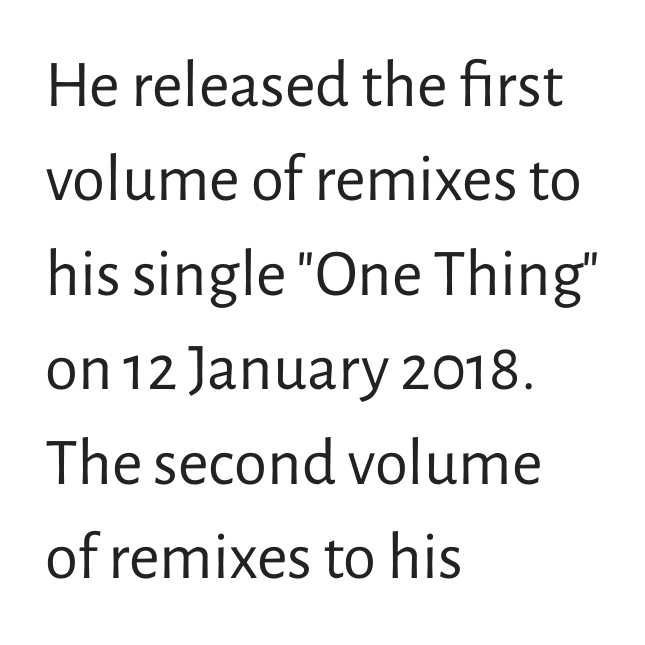
Q: Is the text bold? A: No.
Q: Is the text italic (slanted)? A: No, it is upright.
Q: Is the typeface a serif or a sans-serif typeface? A: Sans-serif.
Q: Is the text underlined? A: No.
Q: How is the paragraph aligned? A: Left-aligned.
Q: Is the spacing between letters normal or unusually wide? A: Normal.
Q: Is the spacing between lines tight, normal or loose? A: Normal.
Q: Width (condensed, normal, or wide)? A: Normal.
Q: Stroke contrast? A: Low.
Q: x-height? A: Medium.
Q: Monospaced? A: No.
